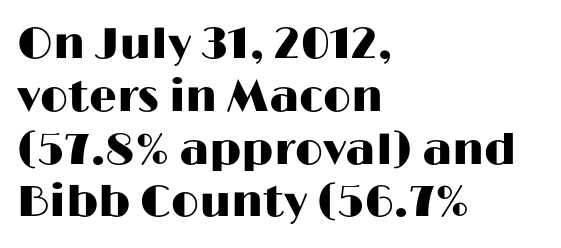
Q: Is the text italic (slanted)? A: No, it is upright.
Q: Is the typeface a serif or a sans-serif typeface? A: Sans-serif.
Q: Is the text underlined? A: No.
Q: How is the paragraph aligned? A: Left-aligned.
Q: Is the spacing between letters normal or unusually wide? A: Normal.
Q: Width (condensed, normal, or wide)? A: Wide.
Q: Stroke contrast? A: High.
Q: x-height? A: Medium.
Q: Monospaced? A: No.
